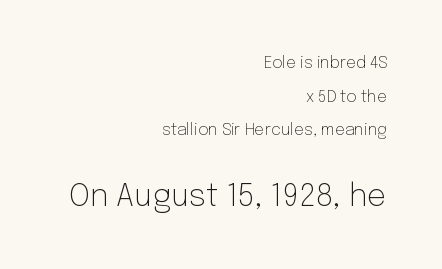
Ascenders rise straight up at ninety degrees. Two sizes are in play, and the larger belongs to the second block. The characters display no serif detailing; their extremities are plain. What's the leading like? Stretched, with rows far apart. Proportional: the letters do not fall into vertical columns. The font sits on the lighter half of the weight spectrum, regular included.
